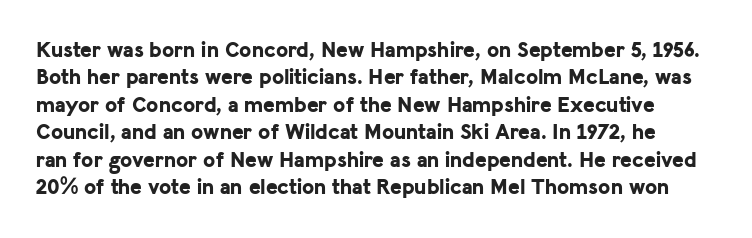
The image shows 22 px bold type, upright; set normal line spacing (1.25x), normal letter spacing, not underlined.
